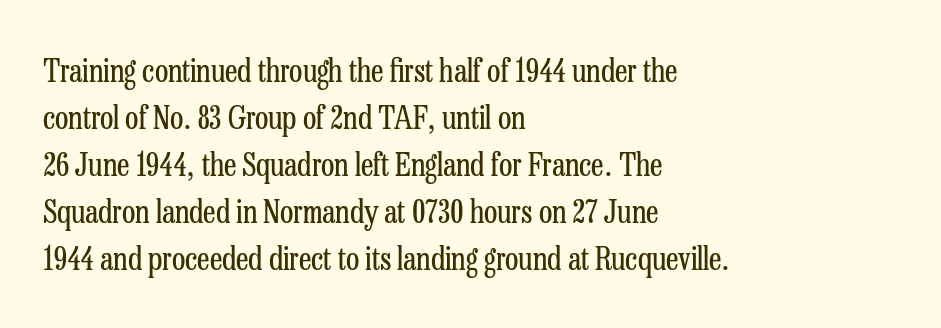
{"serif": "yes", "italic": "no", "bold": "no", "weight": "regular", "width": "condensed", "stroke_contrast": "low", "x_height": "medium", "monospaced": "no", "underline": "no", "align": "left", "line_spacing": "normal", "line_spacing_ratio": 1.52, "letter_spacing": "normal", "letter_spacing_em": 0.0, "glyph_px": 31}
